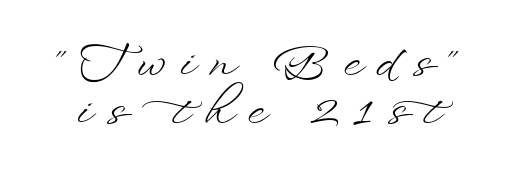
Q: Is the text bold? A: No.
Q: Is the text italic (slanted)? A: Yes.
Q: Is the text underlined? A: No.
Q: Is the spacing between letters normal or unusually wide? A: Unusually wide.
Q: Is the spacing between lines tight, normal or loose? A: Tight.
Q: Width (condensed, normal, or wide)? A: Wide.
Q: Stroke contrast? A: Low.
Q: x-height? A: Small.
Q: Monospaced? A: No.
